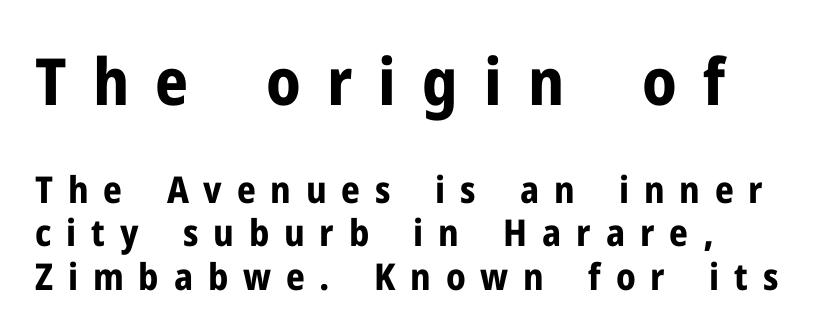
The image shows 65 px bold sans-serif type, upright; set left-aligned, line spacing 1.17x, unusually wide letter spacing (+0.4 em), not underlined; the first (top) block is 1.76x larger; low stroke contrast and a medium x-height.
